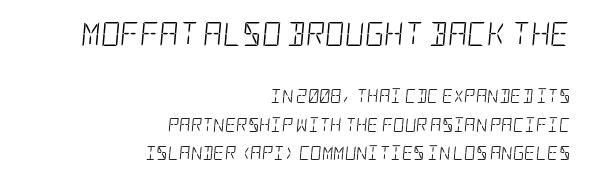
The image shows 24 px text type, italic (leaning right); set right-aligned, loose line spacing (2.01x), normal letter spacing, not underlined; the first (top) block is 1.71x larger.
